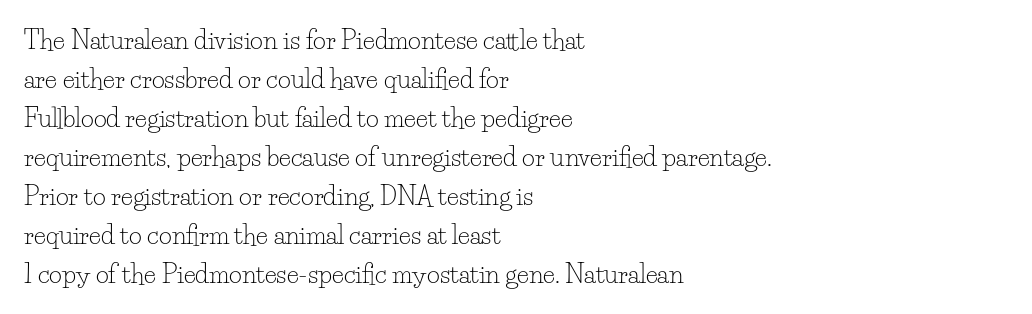
The image shows 25 px text type, upright; set left-aligned, normal line spacing (1.56x), normal letter spacing, not underlined.
